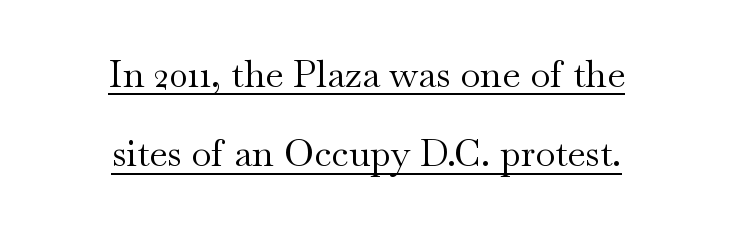
The image shows 37 px regular-weight, wide serif type, upright; set centered, loose line spacing (2.14x), normal letter spacing, underlined; medium stroke contrast and a small x-height.
